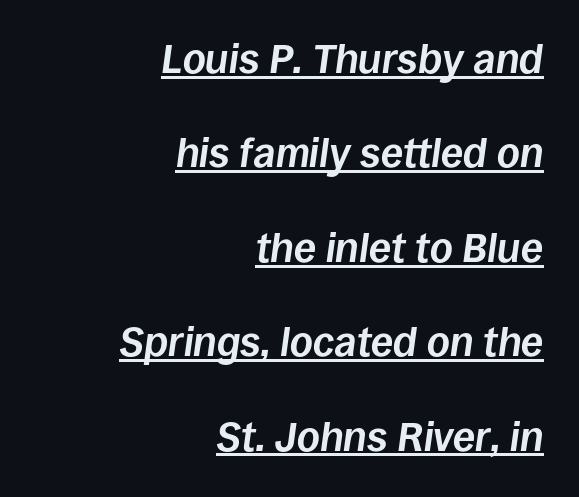
Q: Is the text bold? A: Yes.
Q: Is the text italic (slanted)? A: Yes, it leans right by about 8 degrees.
Q: Is the text underlined? A: Yes.
Q: How is the paragraph aligned? A: Right-aligned.
Q: Is the spacing between letters normal or unusually wide? A: Normal.
Q: Is the spacing between lines tight, normal or loose? A: Loose.
Q: Width (condensed, normal, or wide)? A: Normal.
Q: Stroke contrast? A: Low.
Q: x-height? A: Large.
Q: Monospaced? A: No.
